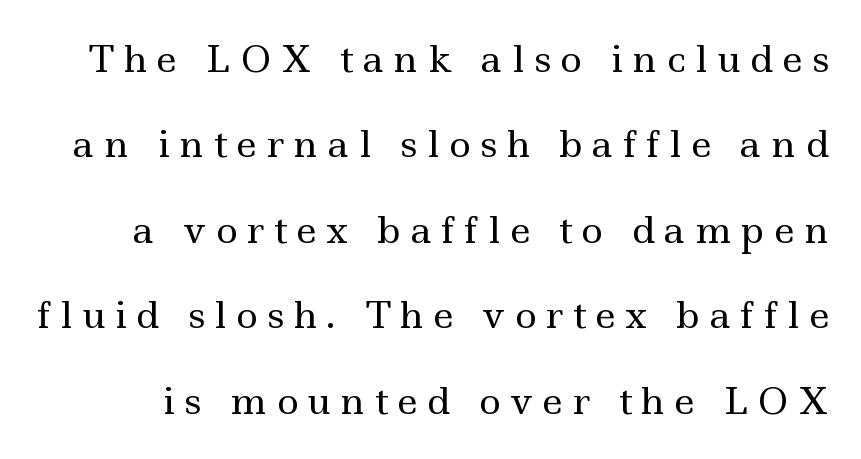
Q: Is the text bold? A: No.
Q: Is the text italic (slanted)? A: No, it is upright.
Q: Is the typeface a serif or a sans-serif typeface? A: Serif.
Q: Is the text underlined? A: No.
Q: Is the spacing between letters normal or unusually wide? A: Unusually wide.
Q: Is the spacing between lines tight, normal or loose? A: Loose.
Q: Width (condensed, normal, or wide)? A: Wide.
Q: x-height? A: Small.
Q: Monospaced? A: No.
